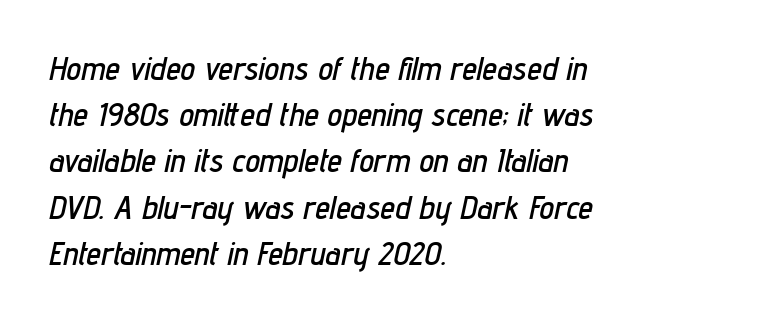
The image shows 33 px condensed type, italic (leaning right); set left-aligned, normal line spacing (1.4x), normal letter spacing, not underlined; low stroke contrast and a medium x-height.
